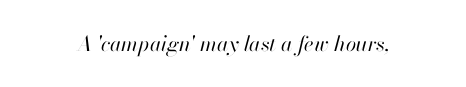
The image shows 21 px text type, italic (leaning right); set normal letter spacing, not underlined.
